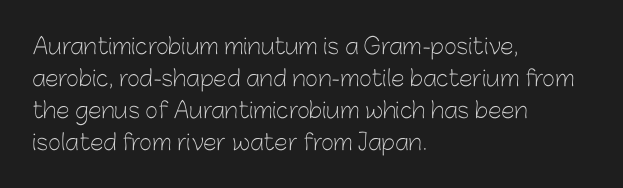
The image shows 22 px text type, upright; set left-aligned, normal line spacing (1.45x), normal letter spacing, not underlined.
